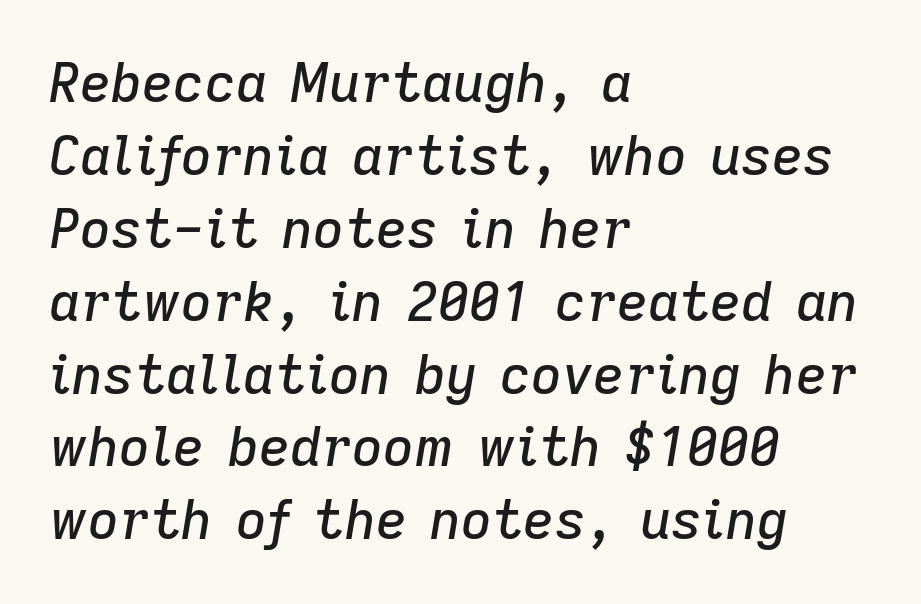
{"italic": "yes", "lean": "right", "slant_degrees": 9, "width": "normal", "stroke_contrast": "low", "x_height": "medium", "monospaced": "no", "underline": "no", "align": "left", "line_spacing": "normal", "line_spacing_ratio": 1.35, "letter_spacing": "normal", "letter_spacing_em": 0.0, "glyph_px": 54}
